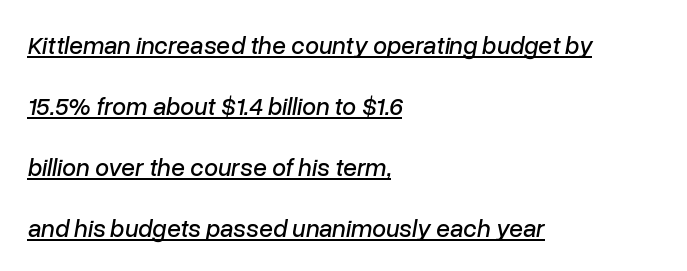
The image shows 25 px text type, italic (leaning right); set left-aligned, loose line spacing (2.44x), normal letter spacing, underlined.
